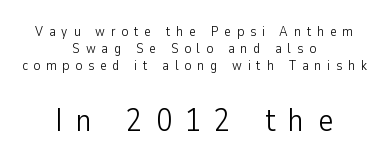
{"serif": "no", "italic": "no", "bold": "no", "weight": "light", "width": "condensed", "stroke_contrast": "low", "x_height": "medium", "monospaced": "no", "underline": "no", "align": "center", "line_spacing_ratio": 1.23, "letter_spacing": "wide", "letter_spacing_em": 0.42, "larger_block": "second", "size_ratio": 2.29, "glyph_px": 32}
